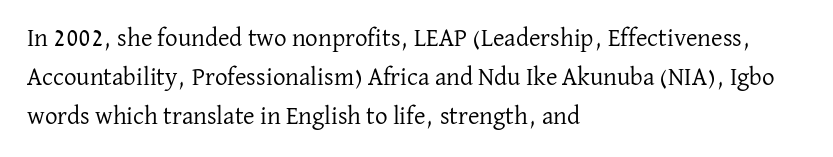
The space between consecutive lines is moderate. In terms of letterspacing, this is plain default setting. This rendering features lettering with no underline. Is the stroke heavy? The answer is a plain regular-or-lighter.
